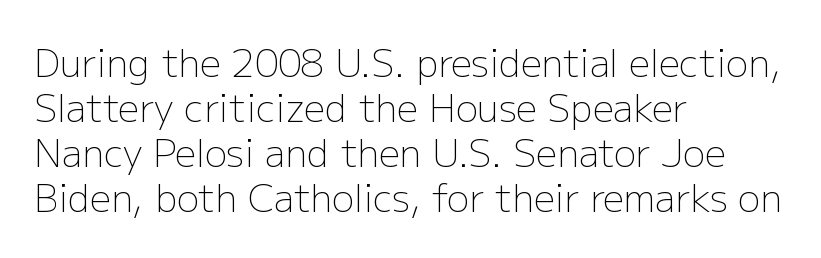
{"serif": "no", "italic": "no", "bold": "no", "weight": "light", "width": "normal", "stroke_contrast": "low", "x_height": "medium", "monospaced": "no", "underline": "no", "align": "left", "line_spacing_ratio": 1.22, "letter_spacing": "normal", "letter_spacing_em": 0.0, "glyph_px": 37}
